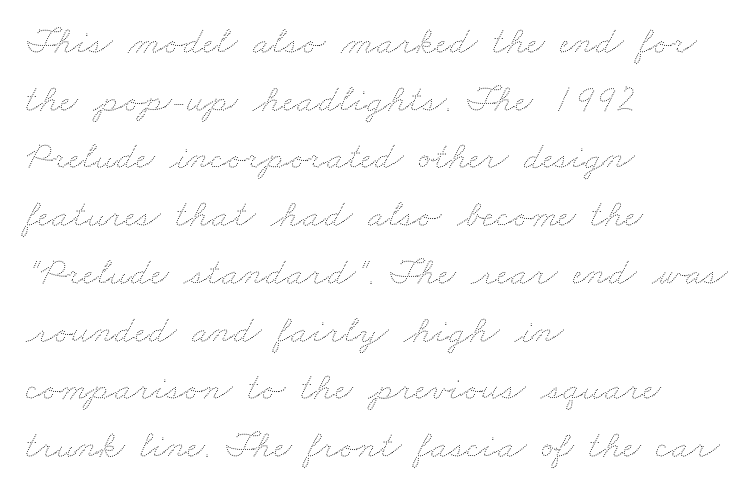
Q: Is the text bold? A: No.
Q: Is the text underlined? A: No.
Q: How is the paragraph aligned? A: Left-aligned.
Q: Is the spacing between letters normal or unusually wide? A: Normal.
Q: Is the spacing between lines tight, normal or loose? A: Normal.
Q: Width (condensed, normal, or wide)? A: Wide.
Q: Stroke contrast? A: Medium.
Q: x-height? A: Small.
Q: Monospaced? A: No.
